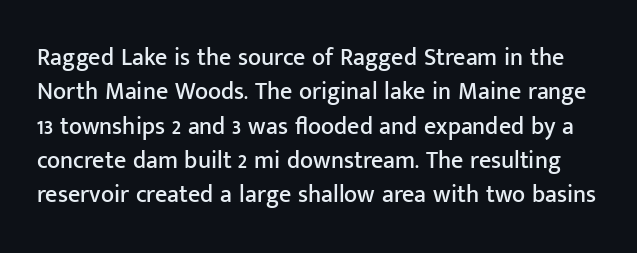
Ascenders rise straight up at ninety degrees. The type is set solid horizontally, with unmodified tracking. A bare baseline throughout the passage. Summary of vertical rhythm: regular, with standard interline spacing.
